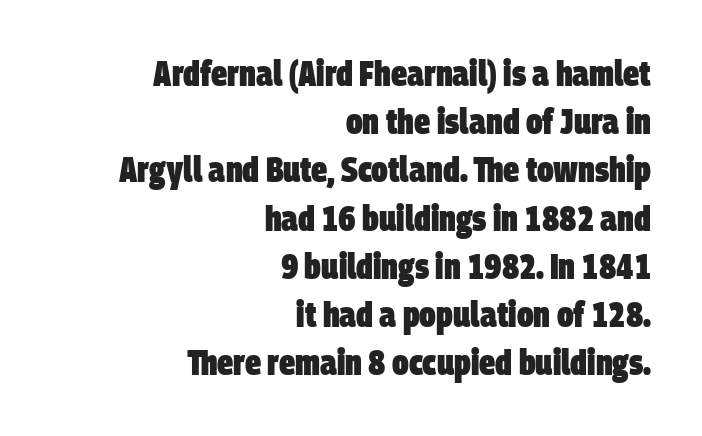
A clean baseline with only descenders dipping below it. Typographic density is high because the face is bold. The letters sit at their default tracking, neither squeezed nor spread. This rendering employs a face without finishing strokes, i.e., a sans-serif. Leading matches the norm, producing a regular column.
